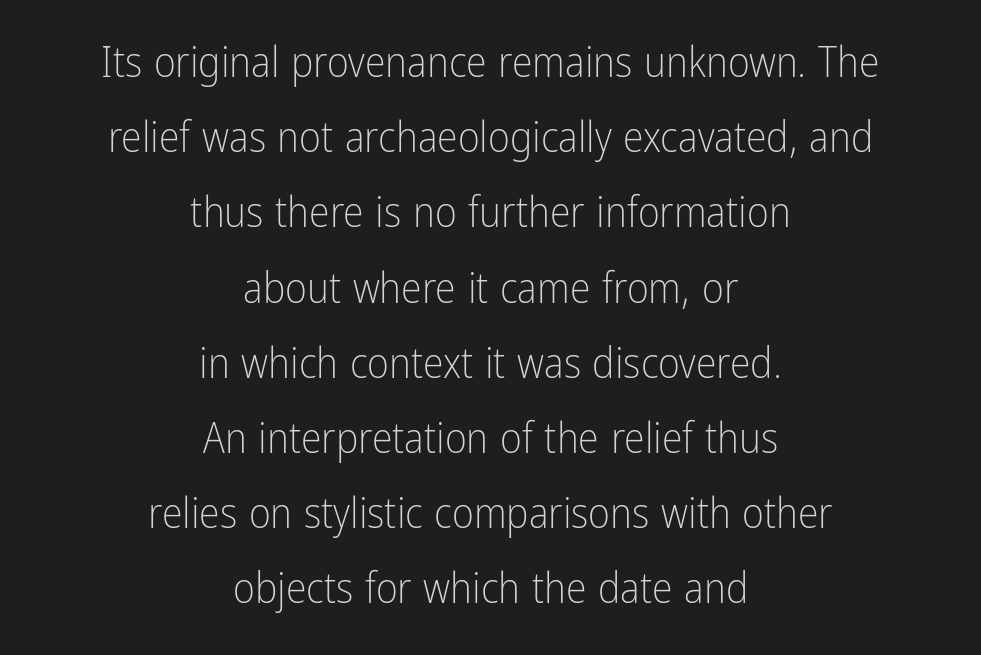
The rendering uses natural spacing where letterforms have individual widths. Descenders hang freely into open space. If you drew a line through each stem, it would be perfectly vertical. The font is comparable to plain body text, perhaps lighter.
